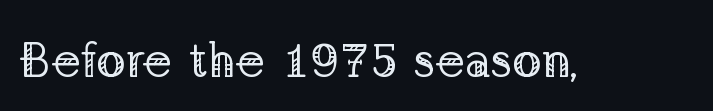
Ascenders rise straight up at ninety degrees. Typographically, this falls in the serif category. The letterforms sit at book weight or below. Nothing unusual about the tracking: characters are spaced as the font intends. Each letter keeps its own natural width here, so spacing adapts to shape. Any mark beneath the type? The region is blank.
